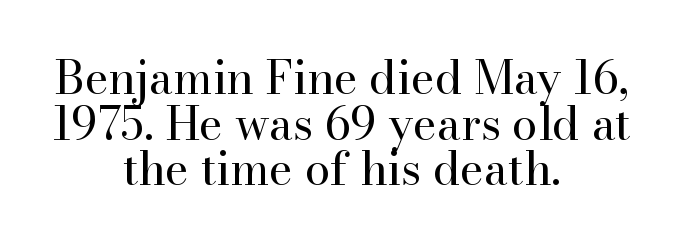
{"serif": "yes", "italic": "no", "bold": "no", "weight": "regular", "width": "normal", "stroke_contrast": "high", "x_height": "small", "monospaced": "no", "underline": "no", "align": "center", "line_spacing": "tight", "line_spacing_ratio": 0.99, "letter_spacing": "normal", "letter_spacing_em": 0.0, "glyph_px": 46}
